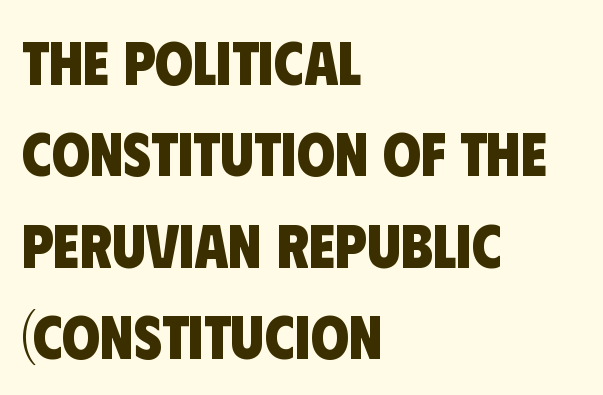
The image shows 61 px heavy, condensed sans-serif type; set left-aligned, normal line spacing (1.5x), normal letter spacing, not underlined; low stroke contrast and a large x-height.
